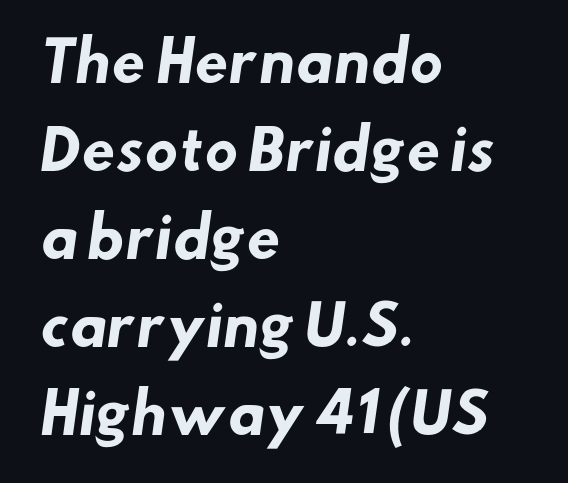
{"serif": "no", "bold": "yes", "weight": "heavy", "width": "normal", "stroke_contrast": "low", "x_height": "small", "monospaced": "no", "underline": "no", "align": "left", "line_spacing": "normal", "line_spacing_ratio": 1.6, "letter_spacing": "normal", "letter_spacing_em": 0.0, "glyph_px": 55}
